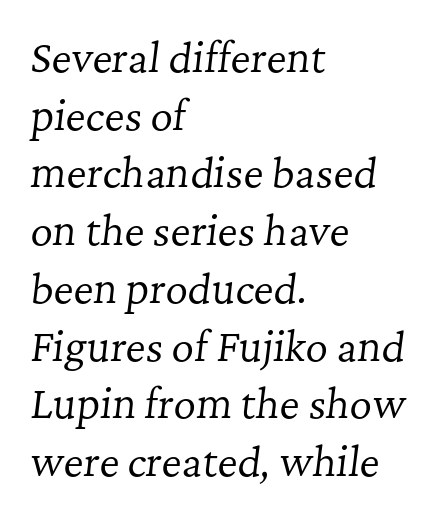
Q: Is the text bold? A: No.
Q: Is the text italic (slanted)? A: Yes, it leans right by about 7 degrees.
Q: Is the typeface a serif or a sans-serif typeface? A: Serif.
Q: Is the text underlined? A: No.
Q: How is the paragraph aligned? A: Left-aligned.
Q: Is the spacing between letters normal or unusually wide? A: Normal.
Q: Is the spacing between lines tight, normal or loose? A: Normal.
Q: Width (condensed, normal, or wide)? A: Normal.
Q: Stroke contrast? A: Low.
Q: x-height? A: Medium.
Q: Monospaced? A: No.
